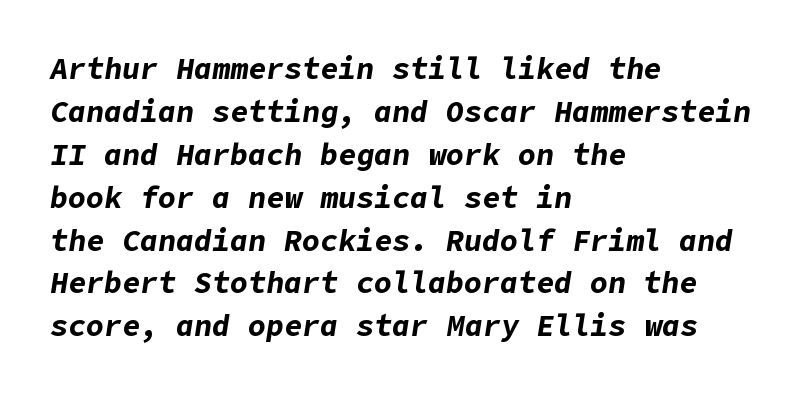
Is the type bold? Yes — the strokes are clearly thick and heavy. Compared with typical paragraphs, the rows here are spaced about the same. Nobody touched the tracking dial on this one. The foot of each line stays bare and open. There's an unmistakable incline to the writing here.
